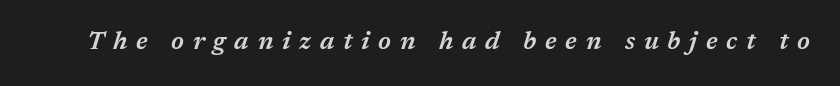
{"italic": "yes", "lean": "right", "slant_degrees": 17, "bold": "semi", "underline": "no", "letter_spacing": "wide", "letter_spacing_em": 0.35, "glyph_px": 25}
